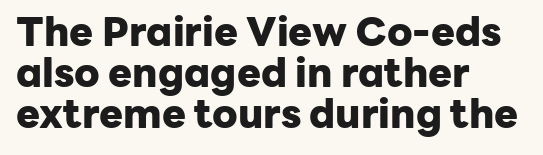
Q: Is the text bold? A: Yes.
Q: Is the text italic (slanted)? A: No, it is upright.
Q: Is the typeface a serif or a sans-serif typeface? A: Sans-serif.
Q: Is the text underlined? A: No.
Q: How is the paragraph aligned? A: Left-aligned.
Q: Is the spacing between letters normal or unusually wide? A: Normal.
Q: Is the spacing between lines tight, normal or loose? A: Tight.
Q: Width (condensed, normal, or wide)? A: Normal.
Q: Stroke contrast? A: Low.
Q: x-height? A: Medium.
Q: Monospaced? A: No.
